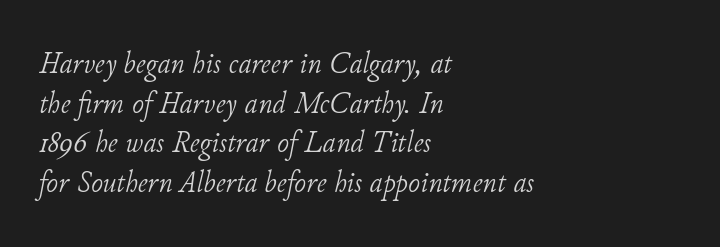
Q: Is the text bold? A: No.
Q: Is the text italic (slanted)? A: Yes, it leans right by about 11 degrees.
Q: Is the typeface a serif or a sans-serif typeface? A: Serif.
Q: Is the text underlined? A: No.
Q: How is the paragraph aligned? A: Left-aligned.
Q: Is the spacing between letters normal or unusually wide? A: Normal.
Q: Width (condensed, normal, or wide)? A: Normal.
Q: Stroke contrast? A: Low.
Q: x-height? A: Small.
Q: Monospaced? A: No.
